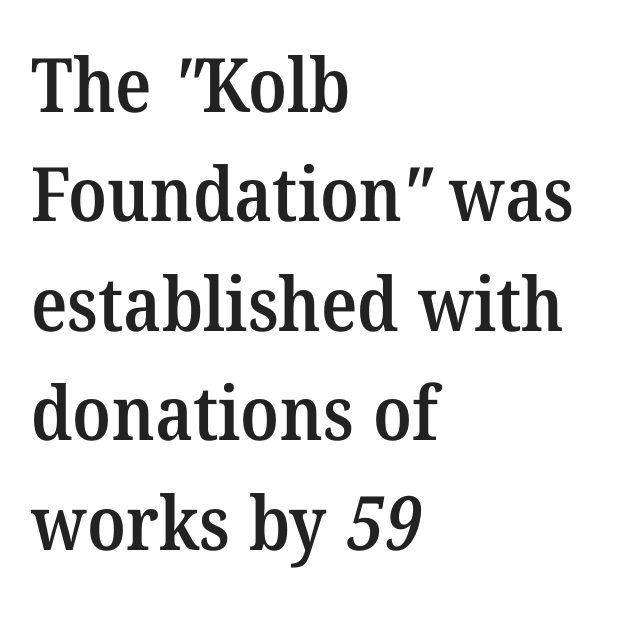
Q: Is the text bold? A: Semi-bold.
Q: Is the typeface a serif or a sans-serif typeface? A: Serif.
Q: Is the text underlined? A: No.
Q: How is the paragraph aligned? A: Left-aligned.
Q: Is the spacing between letters normal or unusually wide? A: Normal.
Q: Is the spacing between lines tight, normal or loose? A: Normal.
Q: Width (condensed, normal, or wide)? A: Normal.
Q: Stroke contrast? A: Medium.
Q: x-height? A: Medium.
Q: Monospaced? A: No.
